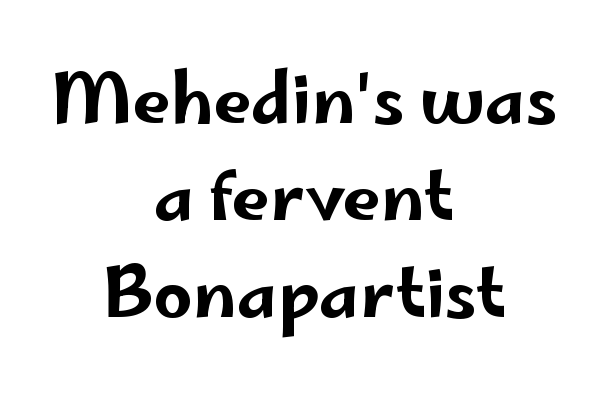
Is the block centered? Yes — each line is placed symmetrically about the middle. The vertical gap from one line to the next is medium. Character widths vary here, with narrow letters taking less room than wide ones. Rule under the text: the space is simply empty. Upright lettering throughout. The line texture is even and compact thanks to regular tracking.
